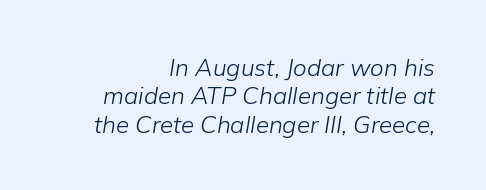
Q: Is the text bold? A: No.
Q: Is the text italic (slanted)? A: Yes, it leans right by about 9 degrees.
Q: Is the text underlined? A: No.
Q: How is the paragraph aligned? A: Right-aligned.
Q: Is the spacing between letters normal or unusually wide? A: Normal.
